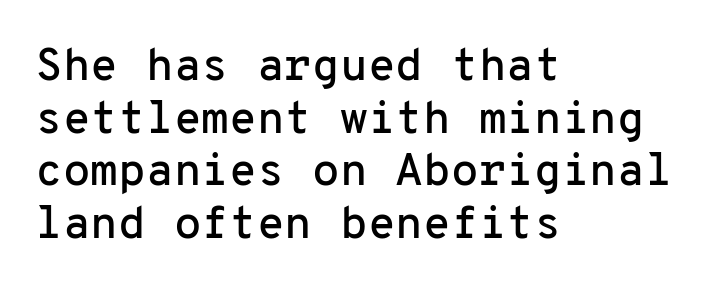
The image shows 45 px sans-serif type, upright, monospaced; set left-aligned, line spacing 1.17x, normal letter spacing, not underlined; low stroke contrast and a medium x-height.
